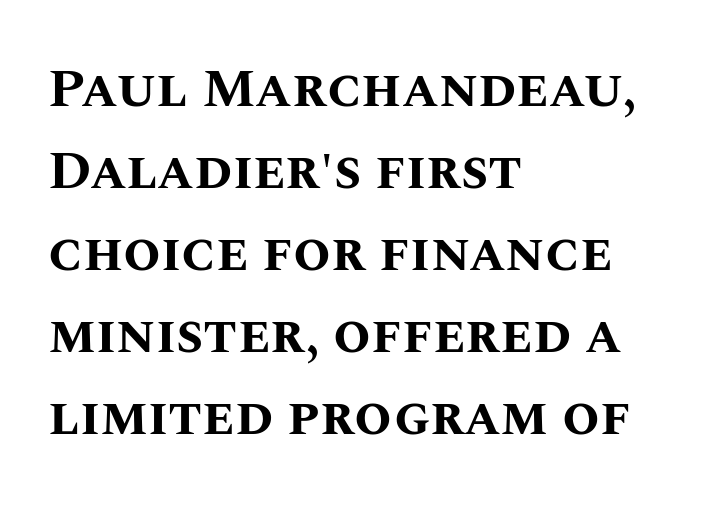
{"italic": "no", "bold": "yes", "weight": "bold", "width": "normal", "stroke_contrast": "medium", "x_height": "large", "monospaced": "no", "underline": "no", "align": "left", "line_spacing": "normal", "line_spacing_ratio": 1.52, "letter_spacing": "normal", "letter_spacing_em": 0.0, "glyph_px": 54}
